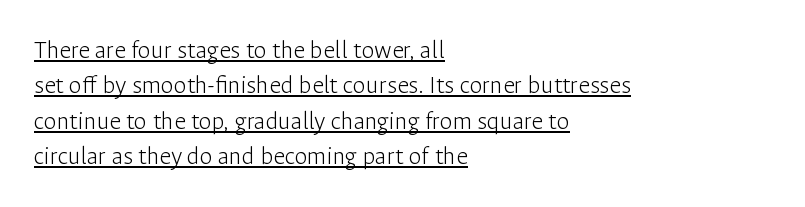
The image shows 26 px text type, upright; set left-aligned, normal line spacing (1.36x), normal letter spacing, underlined.
